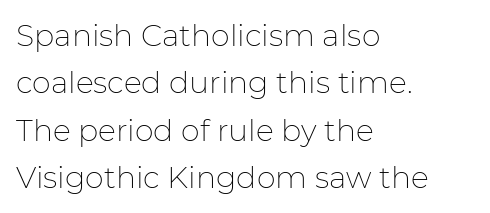
{"serif": "no", "italic": "no", "bold": "no", "weight": "thin", "width": "normal", "stroke_contrast": "low", "x_height": "medium", "monospaced": "no", "underline": "no", "align": "left", "line_spacing": "normal", "line_spacing_ratio": 1.58, "letter_spacing": "normal", "letter_spacing_em": 0.0, "glyph_px": 30}
